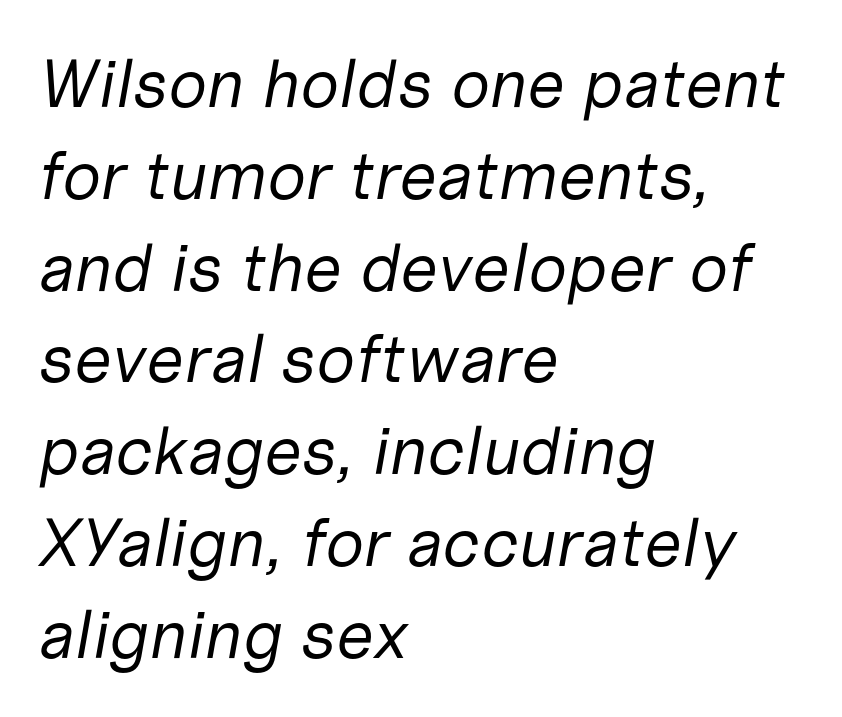
Line beginnings align vertically; line endings do not. Posture: slanted. Clear beneath every line of the passage. Spacing verdict: proportional, widths tailored to each character. Whoever set this chose a conventional vertical rhythm. Caption: standard tracking, unaltered.
